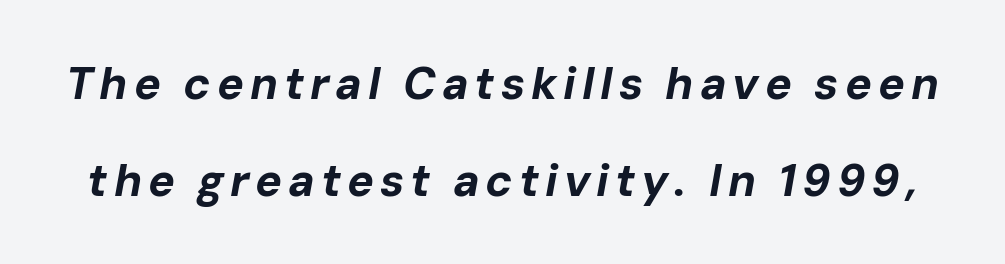
Q: Is the text bold? A: Yes.
Q: Is the text italic (slanted)? A: Yes, it leans right by about 10 degrees.
Q: Is the text underlined? A: No.
Q: Is the spacing between lines tight, normal or loose? A: Loose.
Q: Width (condensed, normal, or wide)? A: Normal.
Q: Stroke contrast? A: Low.
Q: x-height? A: Medium.
Q: Monospaced? A: No.
